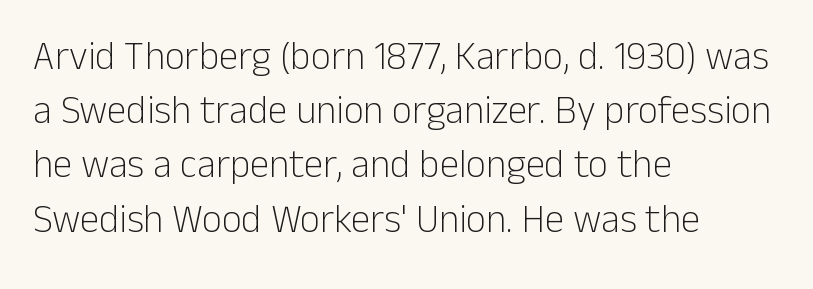
Each stroke keeps to a modest, everyday thickness or less. Left-aligned paragraph, ragged on the right. The leading is moderate, giving the passage an even texture. You can tell it's not italic because the verticals are truly vertical. Caption: standard tracking, unaltered. Words float on clear page, feet unadorned.
